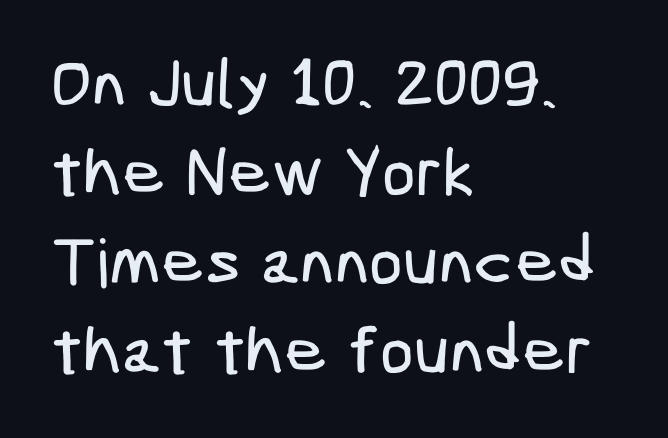
Q: Is the typeface a serif or a sans-serif typeface? A: Sans-serif.
Q: Is the text underlined? A: No.
Q: How is the paragraph aligned? A: Left-aligned.
Q: Is the spacing between letters normal or unusually wide? A: Normal.
Q: Is the spacing between lines tight, normal or loose? A: Normal.
Q: Width (condensed, normal, or wide)? A: Condensed.
Q: Stroke contrast? A: Low.
Q: x-height? A: Medium.
